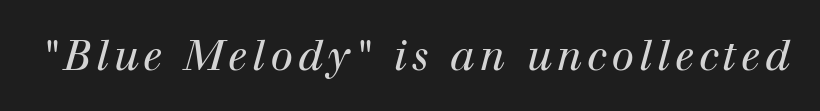
{"serif": "yes", "italic": "yes", "lean": "right", "slant_degrees": 12, "bold": "no", "weight": "regular", "width": "normal", "stroke_contrast": "high", "x_height": "medium", "monospaced": "no", "underline": "no", "glyph_px": 41}
